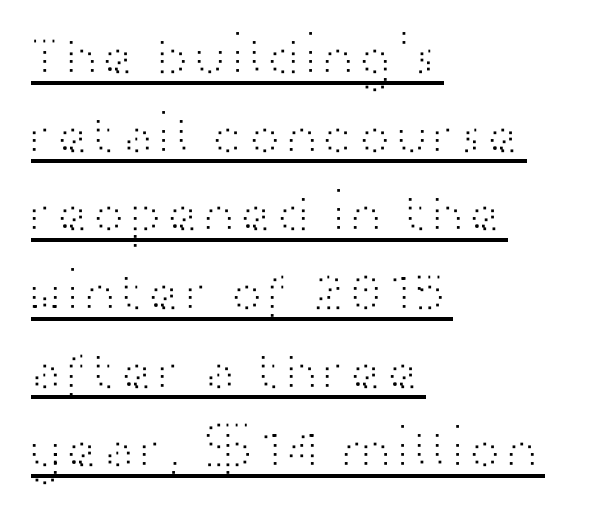
Is the letter spacing exaggerated? No — it looks like the ordinary default. This rendering features underlined lettering. Weight: in the light-to-regular range. This sample uses a sans-serif face. The specimen reads as upright at a glance.
